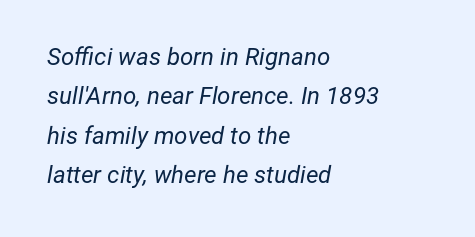
{"italic": "yes", "lean": "right", "slant_degrees": 12, "bold": "no", "underline": "no", "align": "left", "line_spacing": "normal", "line_spacing_ratio": 1.64, "letter_spacing": "normal", "letter_spacing_em": 0.0, "glyph_px": 24}
